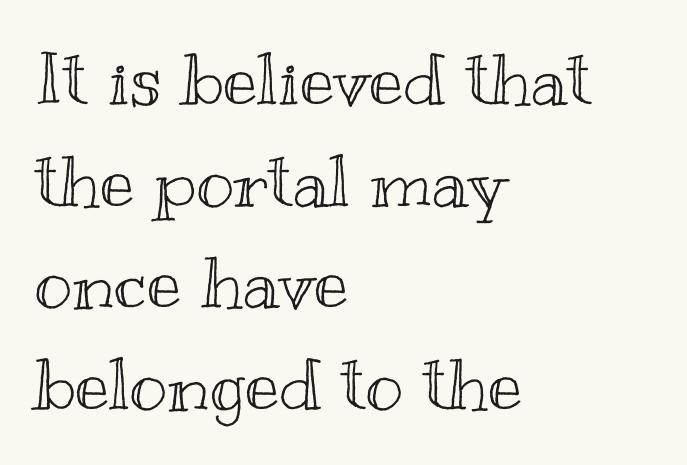
Look at the tracking — it's just the regular setting, nothing added. A clean baseline with only descenders dipping below it. The lines sit at an ordinary, default distance from one another. Rendered with straight, roman letterforms. Is the block centered? No — it sits flush against the left margin. Proportional: the letters do not fall into vertical columns.
